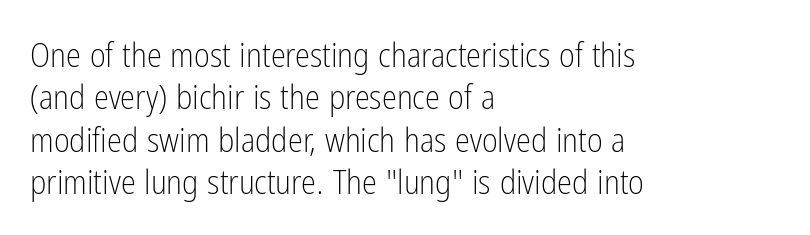
Q: Is the text bold? A: No.
Q: Is the text italic (slanted)? A: No, it is upright.
Q: Is the typeface a serif or a sans-serif typeface? A: Sans-serif.
Q: Is the text underlined? A: No.
Q: How is the paragraph aligned? A: Left-aligned.
Q: Is the spacing between letters normal or unusually wide? A: Normal.
Q: Is the spacing between lines tight, normal or loose? A: Normal.
Q: Width (condensed, normal, or wide)? A: Condensed.
Q: Stroke contrast? A: Low.
Q: x-height? A: Medium.
Q: Monospaced? A: No.
